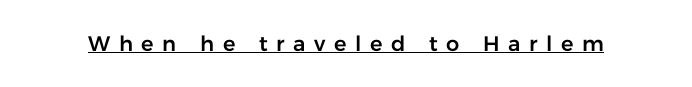
{"italic": "no", "underline": "yes", "letter_spacing": "wide", "letter_spacing_em": 0.41, "glyph_px": 21}
